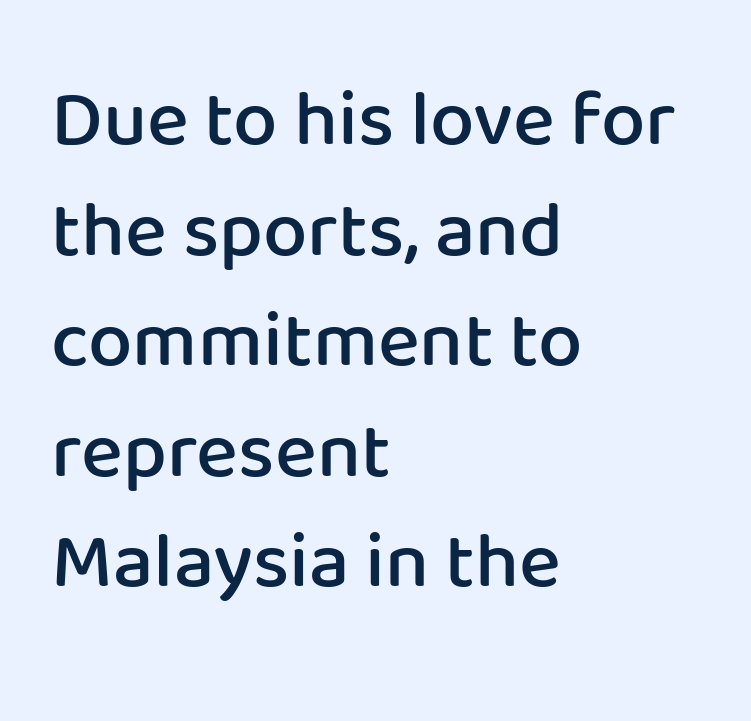
This sample uses an upright cut, with every glyph sitting square on the baseline. Typographically, this falls in the sans-serif category. The foot of each line stays bare and open. The ragged edge is on the right, which tells us the setting is flush left. Spacing verdict: proportional, widths tailored to each character. You could call the tracking neutral — neither tight nor loose.
